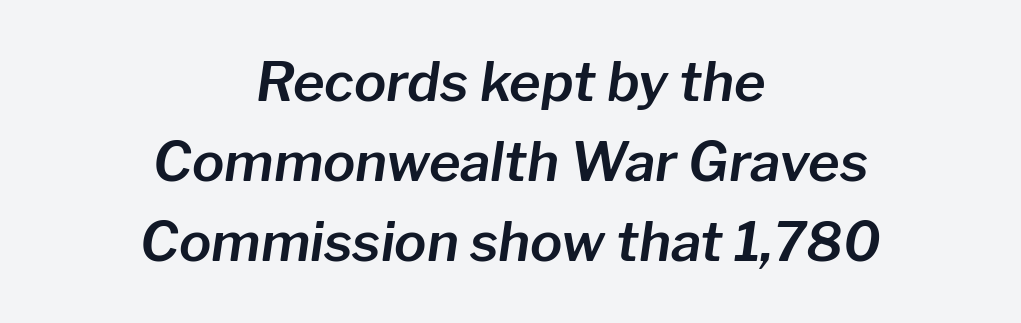
{"italic": "yes", "lean": "right", "slant_degrees": 8, "width": "normal", "stroke_contrast": "low", "x_height": "medium", "monospaced": "no", "underline": "no", "align": "center", "line_spacing": "normal", "line_spacing_ratio": 1.48, "letter_spacing": "normal", "letter_spacing_em": 0.0, "glyph_px": 54}
